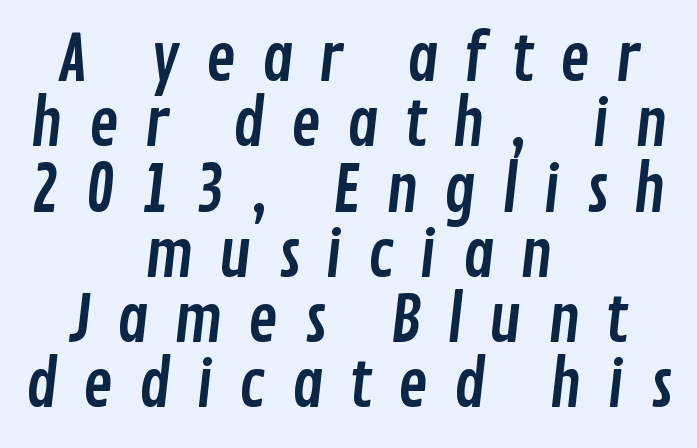
The image shows 64 px condensed sans-serif type; set centered, tight line spacing (1.02x), unusually wide letter spacing (+0.39 em), not underlined; low stroke contrast and a medium x-height.
